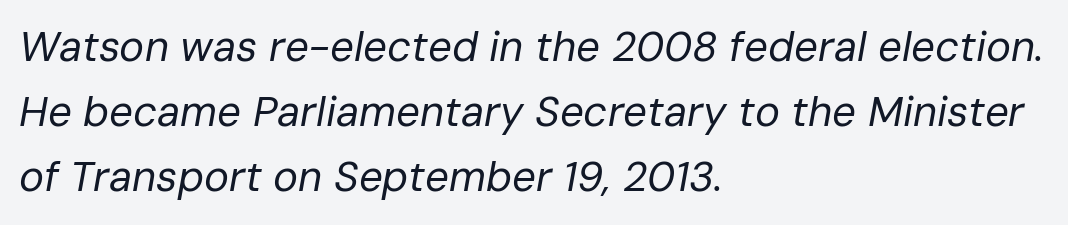
The specimen omits any rule beneath the text block's lines. The face used here is rendered with its standard letterfit. The passage shown is typed in a proportional face where columns would drift. No chunkiness to these letters — they're not bold.
